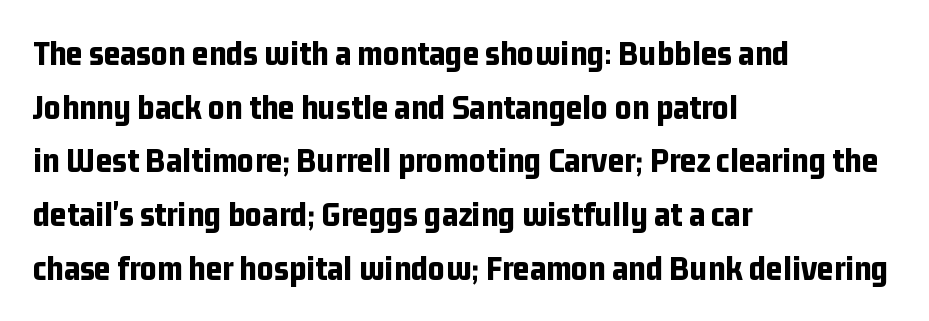
The image shows 36 px bold, condensed sans-serif type, upright; set left-aligned, normal line spacing (1.49x), normal letter spacing, not underlined; low stroke contrast and a medium x-height.
